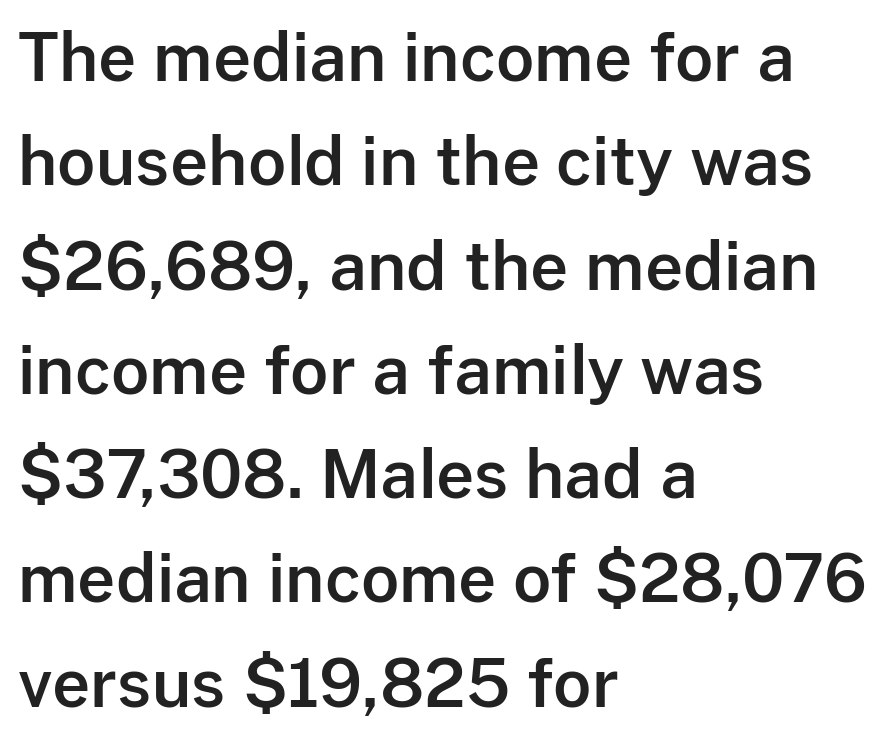
Serif or sans? Sans — the stroke terminals are bare. The letters advance in unequal steps, a hallmark of proportional type. Words appear dense and cohesive because spacing is normal. You can tell it's not italic because the verticals are truly vertical. Successive baselines arrive at the customary interval. Visually the block forms a straight wall on the left and a jagged coastline on the right.
